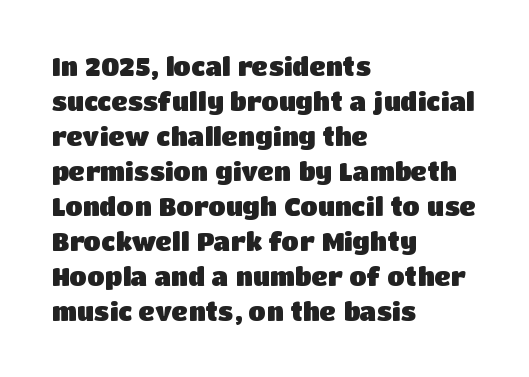
Q: Is the text bold? A: Yes.
Q: Is the text italic (slanted)? A: No, it is upright.
Q: Is the text underlined? A: No.
Q: How is the paragraph aligned? A: Left-aligned.
Q: Is the spacing between letters normal or unusually wide? A: Normal.
Q: Is the spacing between lines tight, normal or loose? A: Normal.
